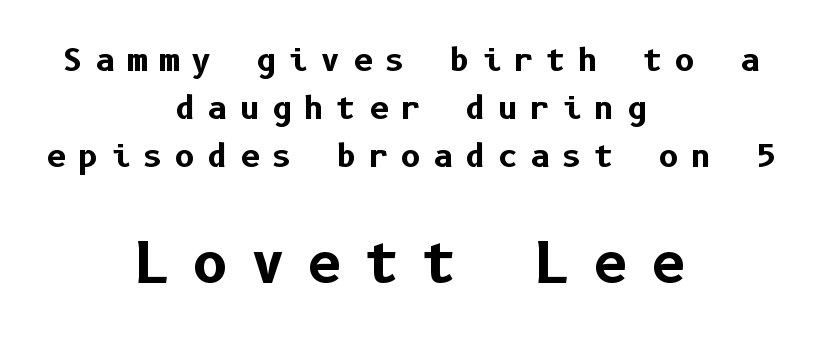
{"serif": "no", "italic": "no", "bold": "yes", "weight": "bold", "width": "normal", "stroke_contrast": "low", "x_height": "medium", "underline": "no", "align": "center", "line_spacing": "normal", "line_spacing_ratio": 1.55, "letter_spacing": "wide", "letter_spacing_em": 0.39, "larger_block": "second", "size_ratio": 1.77, "glyph_px": 55}
